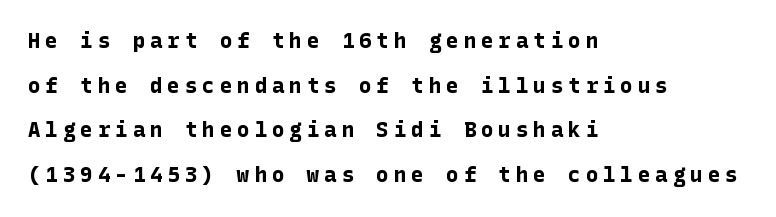
Q: Is the text bold? A: Yes.
Q: Is the text italic (slanted)? A: No, it is upright.
Q: Is the text underlined? A: No.
Q: How is the paragraph aligned? A: Left-aligned.
Q: Is the spacing between letters normal or unusually wide? A: Unusually wide.
Q: Is the spacing between lines tight, normal or loose? A: Loose.
